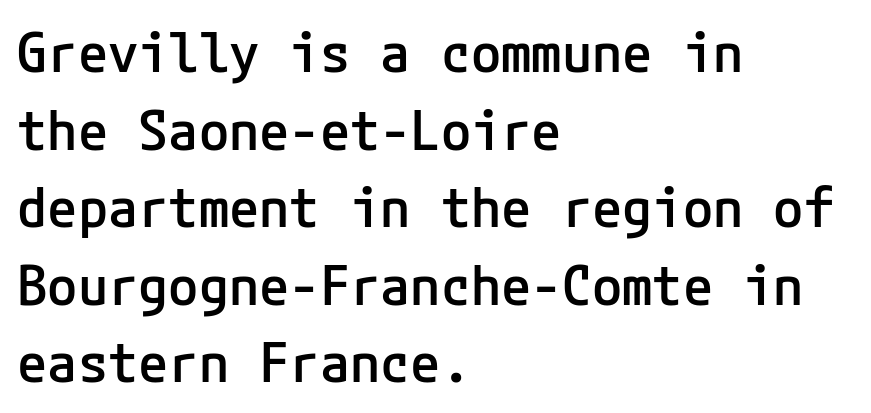
Quick note: underline off. Observe the ordinary spacing: letters are neighbours, not strangers. As a designer I'd log this as weight 600, semibold. The font's upright variant was chosen for this text.
